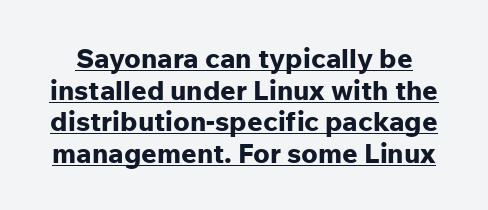
The image shows 27 px bold type, upright; set line spacing 1.17x, normal letter spacing, underlined.
